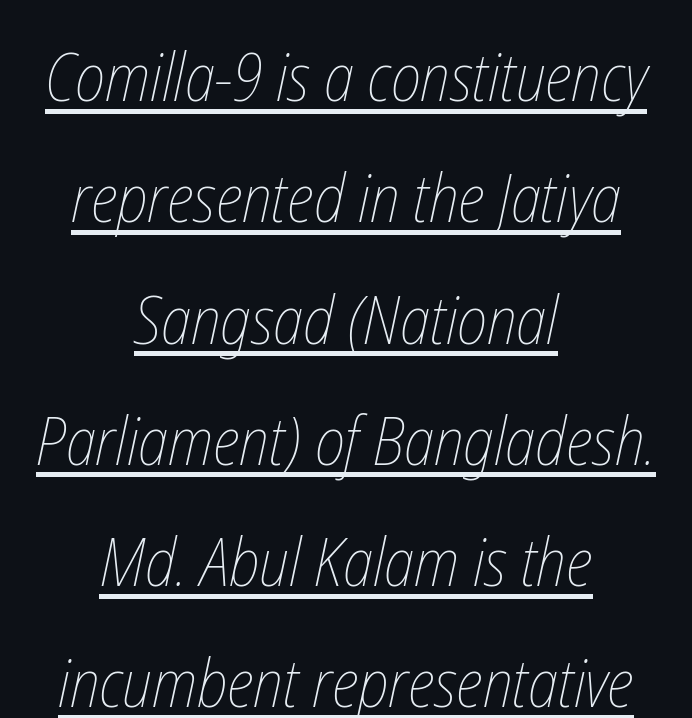
Q: Is the text bold? A: No.
Q: Is the text underlined? A: Yes.
Q: How is the paragraph aligned? A: Centered.
Q: Is the spacing between letters normal or unusually wide? A: Normal.
Q: Width (condensed, normal, or wide)? A: Condensed.
Q: Stroke contrast? A: Low.
Q: x-height? A: Medium.
Q: Monospaced? A: No.
